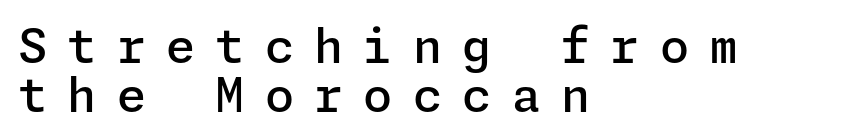
{"serif": "no", "italic": "no", "bold": "semi", "weight": "semibold", "width": "normal", "stroke_contrast": "low", "x_height": "medium", "underline": "no", "align": "left", "line_spacing": "tight", "line_spacing_ratio": 1.04, "letter_spacing": "wide", "letter_spacing_em": 0.43, "glyph_px": 47}
